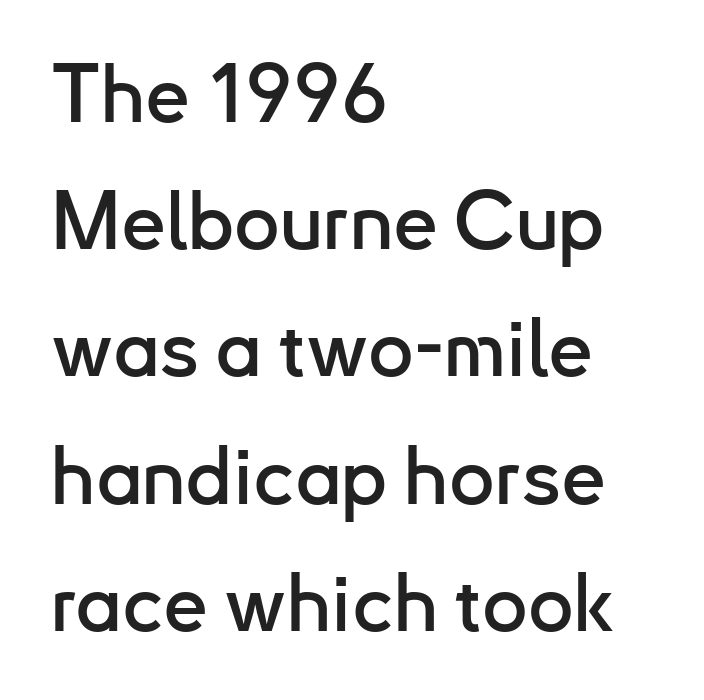
Q: Is the text italic (slanted)? A: No, it is upright.
Q: Is the typeface a serif or a sans-serif typeface? A: Sans-serif.
Q: Is the text underlined? A: No.
Q: How is the paragraph aligned? A: Left-aligned.
Q: Is the spacing between letters normal or unusually wide? A: Normal.
Q: Is the spacing between lines tight, normal or loose? A: Normal.
Q: Width (condensed, normal, or wide)? A: Normal.
Q: Stroke contrast? A: Low.
Q: x-height? A: Small.
Q: Monospaced? A: No.
